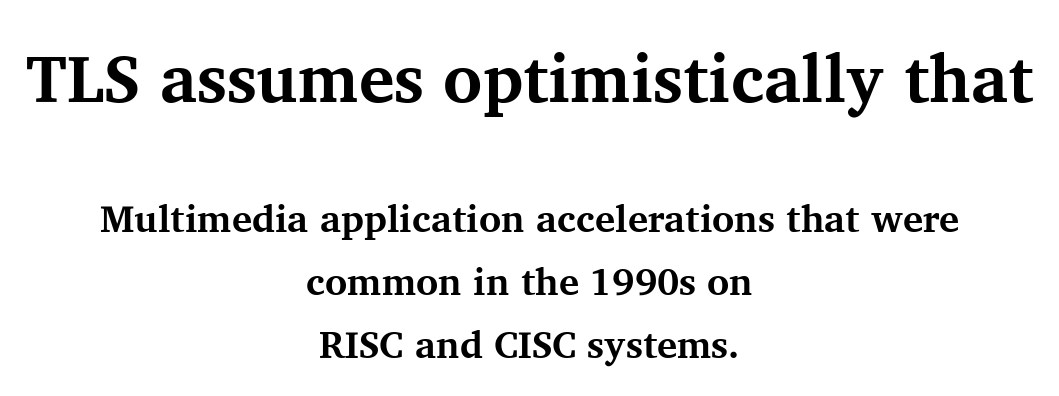
{"serif": "yes", "italic": "no", "bold": "yes", "weight": "bold", "width": "normal", "stroke_contrast": "medium", "x_height": "medium", "monospaced": "no", "underline": "no", "align": "center", "line_spacing": "normal", "line_spacing_ratio": 1.66, "letter_spacing": "normal", "letter_spacing_em": 0.0, "larger_block": "first", "size_ratio": 1.76, "glyph_px": 67}
